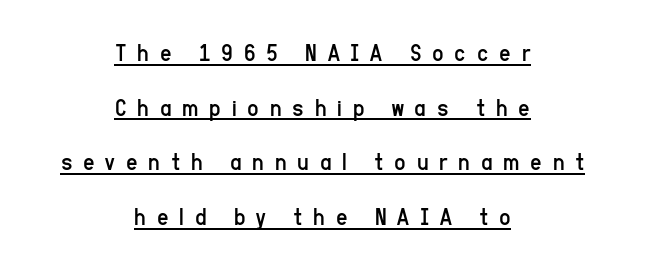
Q: Is the text bold? A: No.
Q: Is the text italic (slanted)? A: No, it is upright.
Q: Is the text underlined? A: Yes.
Q: How is the paragraph aligned? A: Centered.
Q: Is the spacing between letters normal or unusually wide? A: Unusually wide.
Q: Is the spacing between lines tight, normal or loose? A: Loose.
